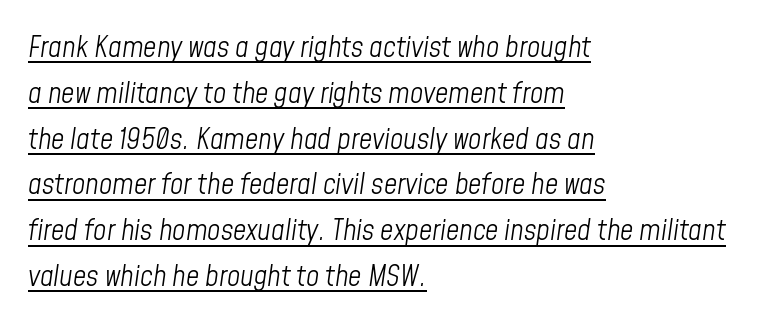
The image shows 29 px light, condensed type, italic (leaning right); set left-aligned, normal line spacing (1.58x), normal letter spacing, underlined; low stroke contrast and a medium x-height.
